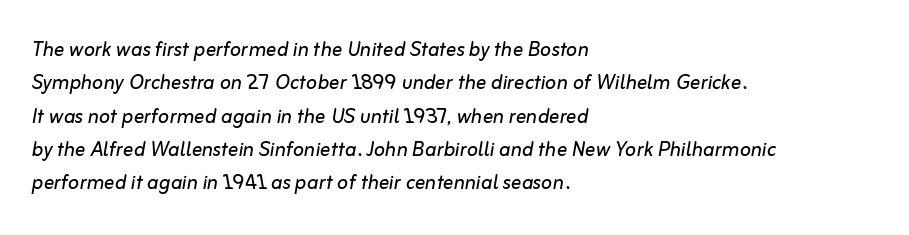
Q: Is the text bold? A: No.
Q: Is the text italic (slanted)? A: Yes, it leans right by about 10 degrees.
Q: Is the text underlined? A: No.
Q: How is the paragraph aligned? A: Left-aligned.
Q: Is the spacing between letters normal or unusually wide? A: Normal.
Q: Is the spacing between lines tight, normal or loose? A: Normal.
